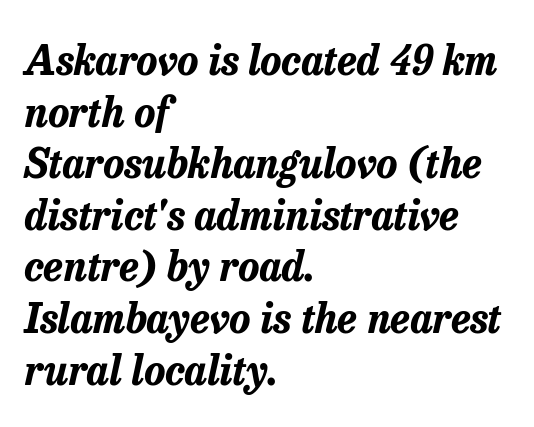
Bold? Absolutely — the strokes are thick and heavy. Vertically, the passage feels balanced, rows spaced as you'd expect. This sample uses plain, unmodified letter spacing. Characters are canted at an angle relative to the baseline's perpendicular.
